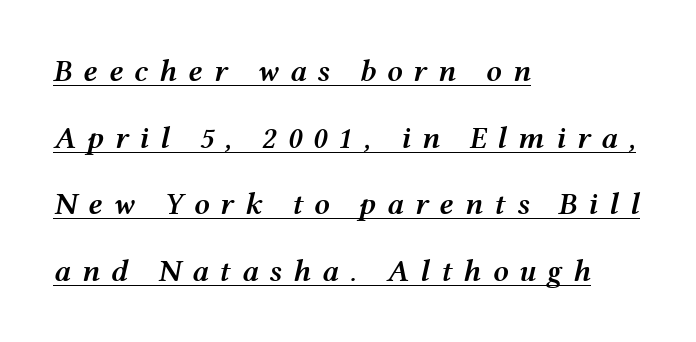
{"italic": "yes", "lean": "right", "slant_degrees": 12, "bold": "semi", "weight": "semibold", "width": "wide", "stroke_contrast": "medium", "x_height": "medium", "monospaced": "no", "underline": "yes", "align": "left", "line_spacing": "loose", "line_spacing_ratio": 2.15, "letter_spacing": "wide", "letter_spacing_em": 0.35, "glyph_px": 31}
